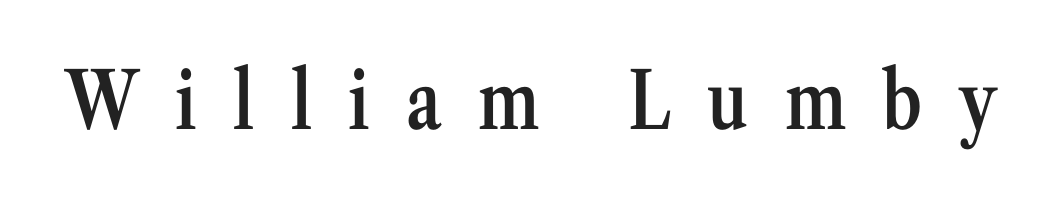
{"serif": "yes", "italic": "no", "bold": "semi", "weight": "semibold", "width": "condensed", "stroke_contrast": "medium", "x_height": "medium", "monospaced": "no", "underline": "no", "letter_spacing": "wide", "letter_spacing_em": 0.46, "glyph_px": 79}
